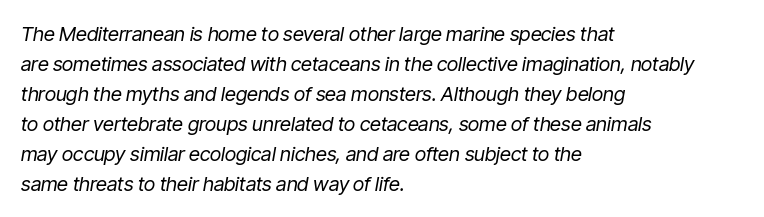
{"italic": "yes", "lean": "right", "slant_degrees": 9, "bold": "no", "underline": "no", "align": "left", "line_spacing": "normal", "line_spacing_ratio": 1.5, "letter_spacing": "normal", "letter_spacing_em": 0.0, "glyph_px": 20}
